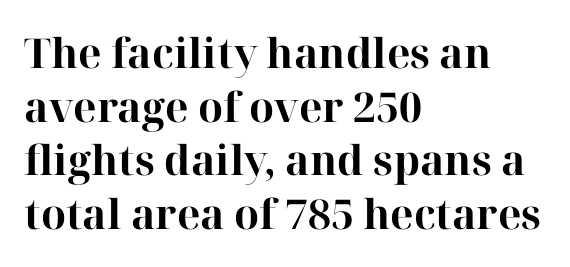
The letters advance in unequal steps, a hallmark of proportional type. The block of text has a typical density, with ordinary space between rows. Quick note: underline off. Is this a sans? No — the strokes have serifs. Posture: straight, roman, zero tilt. Does extra space separate the letters? No, they use regular spacing.
